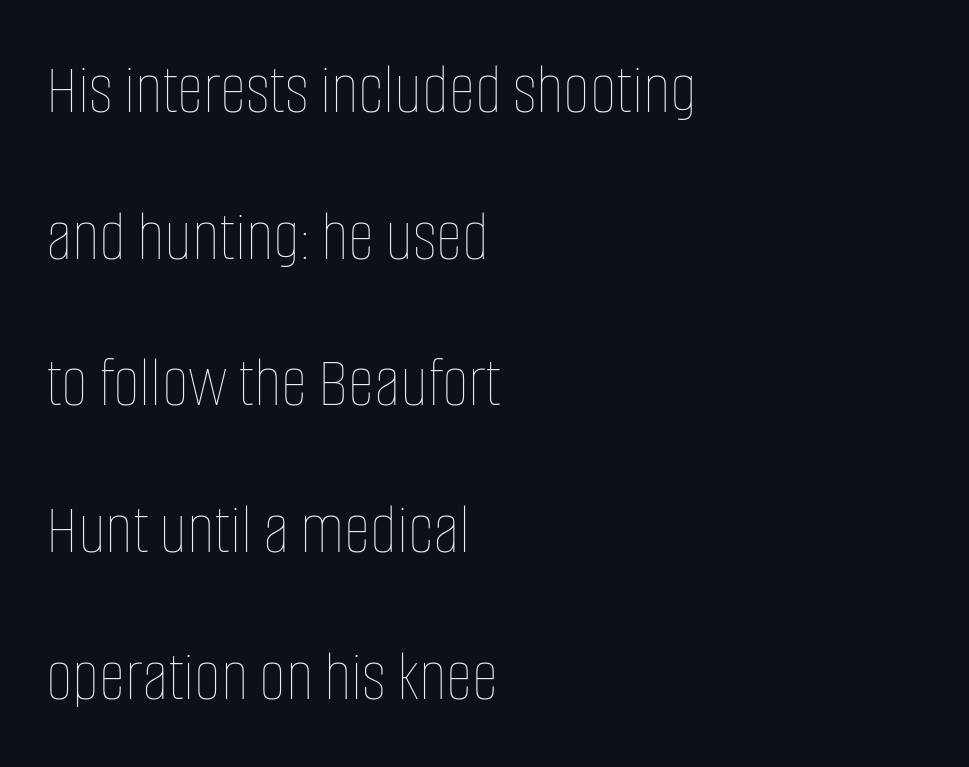
Q: Is the text bold? A: No.
Q: Is the text italic (slanted)? A: No, it is upright.
Q: Is the text underlined? A: No.
Q: How is the paragraph aligned? A: Left-aligned.
Q: Is the spacing between letters normal or unusually wide? A: Normal.
Q: Is the spacing between lines tight, normal or loose? A: Loose.
Q: Width (condensed, normal, or wide)? A: Condensed.
Q: Stroke contrast? A: Low.
Q: x-height? A: Large.
Q: Monospaced? A: No.
